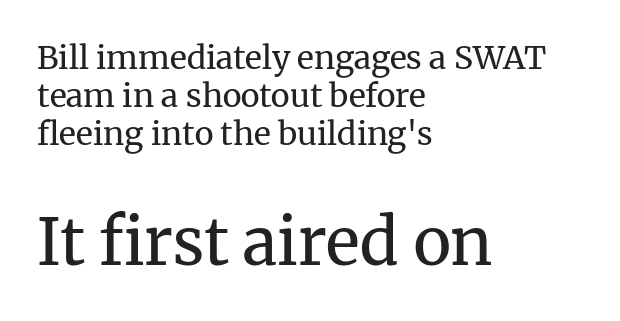
The text block is weighted toward the left margin, trailing off unevenly rightward. Unlike italic type, these characters show no tilt at all. Think of a printed novel: that variable character pitch is what you see here. Bold? No — there's no thickening of the strokes. Caption: standard tracking, unaltered. If you squint, the bottom block still reads clearly — it's the larger of the two.
